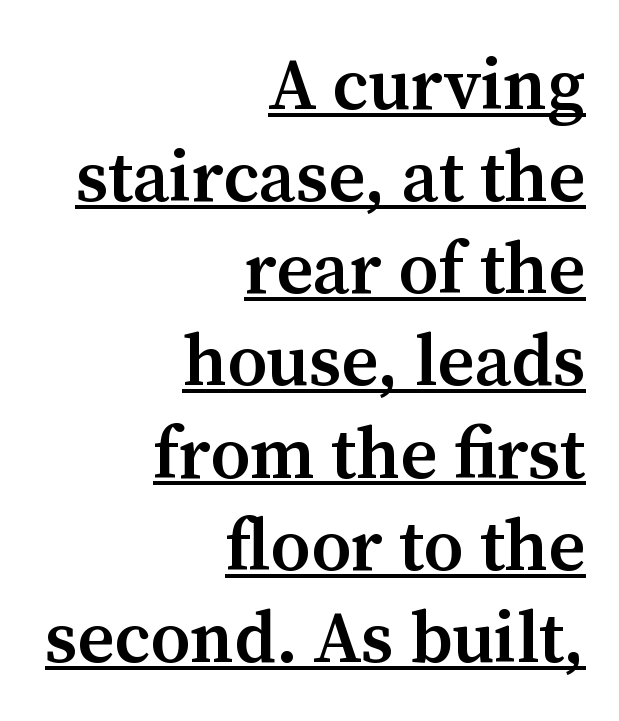
Q: Is the text bold? A: Semi-bold.
Q: Is the text italic (slanted)? A: No, it is upright.
Q: Is the typeface a serif or a sans-serif typeface? A: Serif.
Q: Is the text underlined? A: Yes.
Q: How is the paragraph aligned? A: Right-aligned.
Q: Is the spacing between letters normal or unusually wide? A: Normal.
Q: Is the spacing between lines tight, normal or loose? A: Normal.
Q: Width (condensed, normal, or wide)? A: Normal.
Q: Stroke contrast? A: Medium.
Q: x-height? A: Medium.
Q: Monospaced? A: No.
